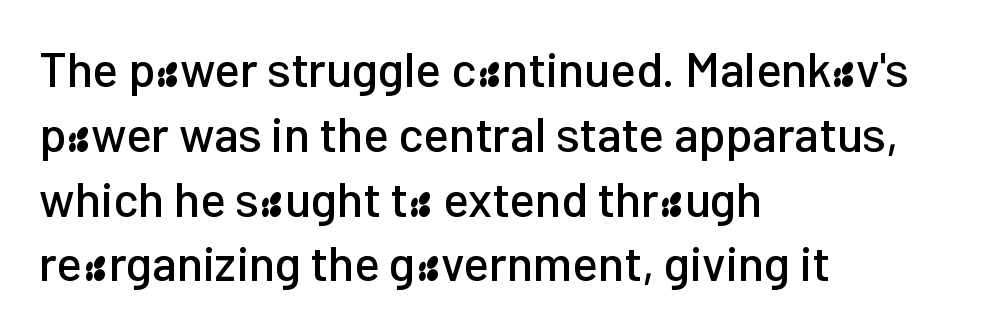
{"serif": "no", "italic": "no", "width": "normal", "stroke_contrast": "low", "x_height": "medium", "monospaced": "no", "underline": "no", "align": "left", "line_spacing": "normal", "line_spacing_ratio": 1.35, "letter_spacing": "normal", "letter_spacing_em": 0.0, "glyph_px": 48}
